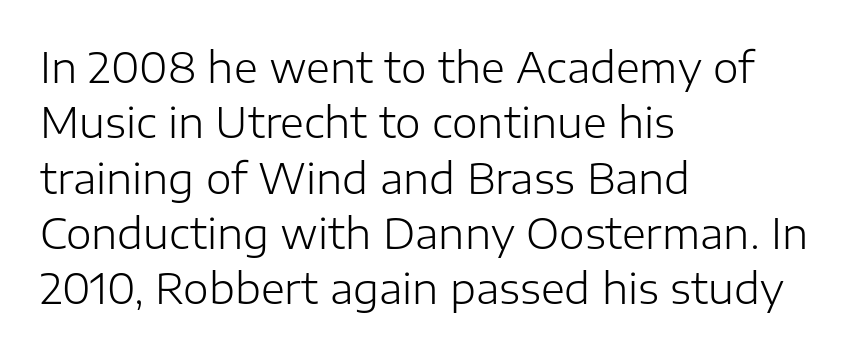
{"serif": "no", "italic": "no", "bold": "no", "weight": "light", "width": "normal", "stroke_contrast": "low", "x_height": "medium", "monospaced": "no", "underline": "no", "align": "left", "line_spacing": "normal", "line_spacing_ratio": 1.35, "letter_spacing": "normal", "letter_spacing_em": 0.0, "glyph_px": 41}
